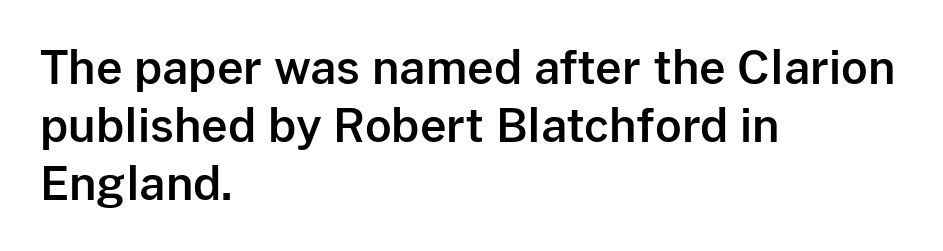
The image shows 46 px sans-serif type, upright; set left-aligned, normal line spacing (1.26x), normal letter spacing, not underlined; low stroke contrast and a medium x-height.
